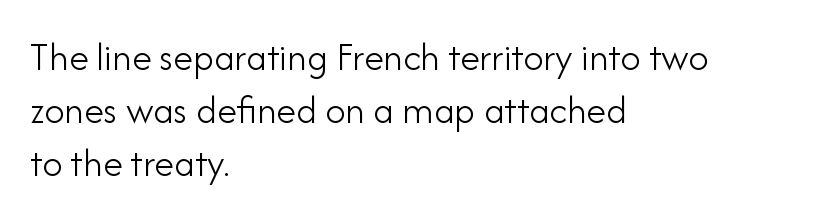
Q: Is the text bold? A: No.
Q: Is the text italic (slanted)? A: No, it is upright.
Q: Is the typeface a serif or a sans-serif typeface? A: Sans-serif.
Q: Is the text underlined? A: No.
Q: How is the paragraph aligned? A: Left-aligned.
Q: Is the spacing between letters normal or unusually wide? A: Normal.
Q: Is the spacing between lines tight, normal or loose? A: Normal.
Q: Width (condensed, normal, or wide)? A: Normal.
Q: Stroke contrast? A: Low.
Q: x-height? A: Small.
Q: Monospaced? A: No.
